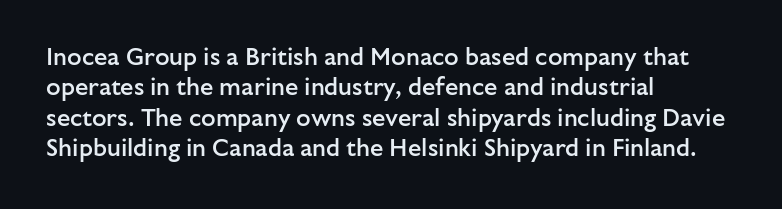
The paragraph shown leans on its left margin. A bit beefed up — I'd call it semibold rather than bold. The area under the type is left untouched. The horizontal fit of the characters is conventional and even. Students, observe: this is what conventionally led text looks like.
